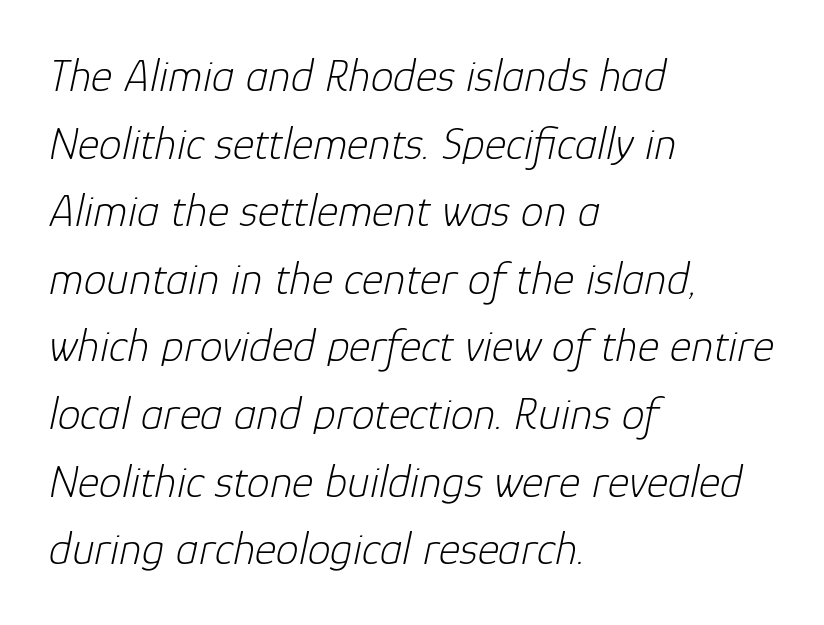
The image shows 46 px light type, italic (leaning right); set left-aligned, normal line spacing (1.47x), normal letter spacing, not underlined; low stroke contrast and a medium x-height.
